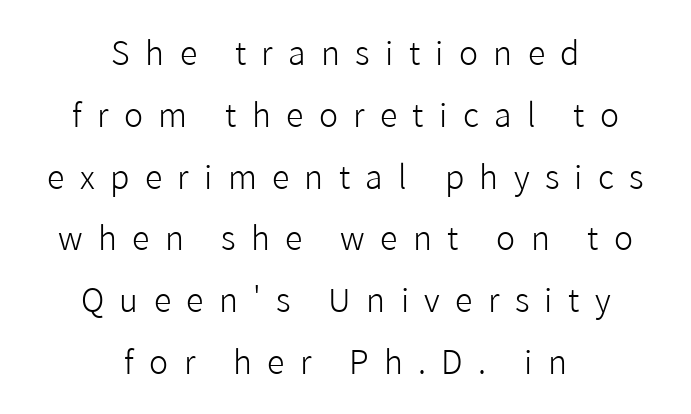
Q: Is the text bold? A: No.
Q: Is the text italic (slanted)? A: No, it is upright.
Q: Is the typeface a serif or a sans-serif typeface? A: Sans-serif.
Q: Is the text underlined? A: No.
Q: How is the paragraph aligned? A: Centered.
Q: Is the spacing between letters normal or unusually wide? A: Unusually wide.
Q: Is the spacing between lines tight, normal or loose? A: Loose.
Q: Width (condensed, normal, or wide)? A: Normal.
Q: Stroke contrast? A: Low.
Q: x-height? A: Medium.
Q: Monospaced? A: No.
